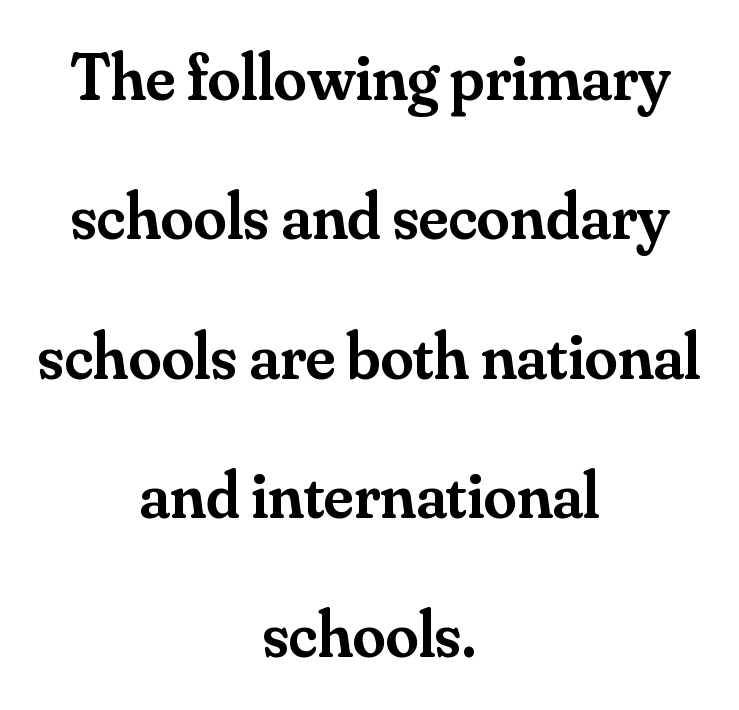
The image shows 66 px semibold serif type, upright; set centered, loose line spacing (2.11x), normal letter spacing, not underlined; medium stroke contrast and a small x-height.
